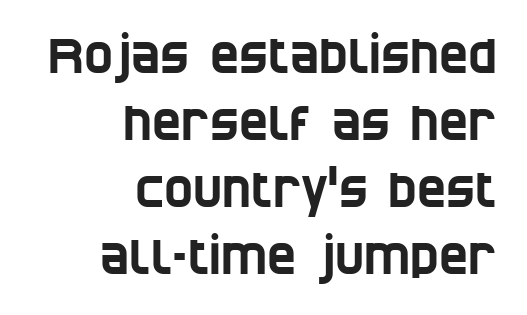
The image shows 49 px condensed sans-serif type; set right-aligned, normal line spacing (1.37x), normal letter spacing, not underlined; low stroke contrast and a large x-height.
